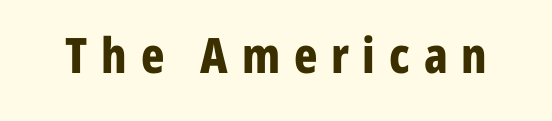
Compared with an ordinary text face, these strokes are far heavier — a full bold. This rendering widens character spacing well past its baseline value. Serif or sans? Sans — the stroke terminals are bare. Looks like regular typesetting: each glyph gets only the width it needs.
